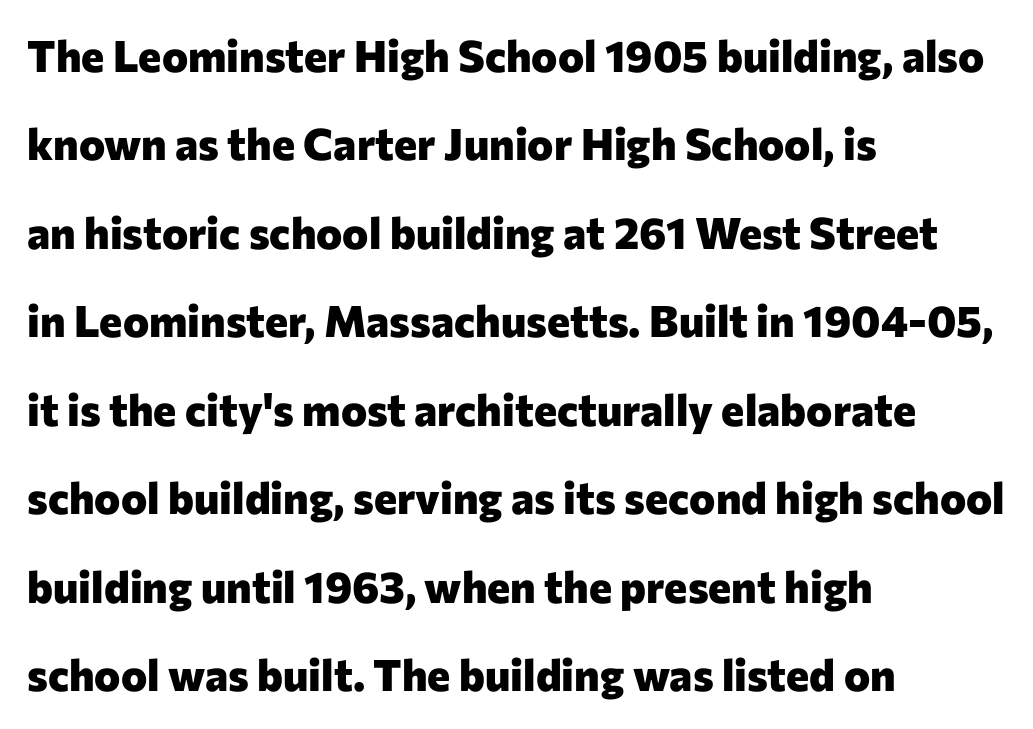
The image shows 44 px heavy sans-serif type, upright; set left-aligned, loose line spacing (2.01x), normal letter spacing, not underlined; low stroke contrast and a medium x-height.
